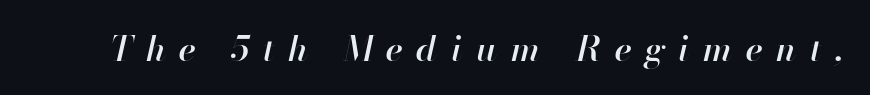
Q: Is the text bold? A: Semi-bold.
Q: Is the text italic (slanted)? A: Yes, it leans right by about 13 degrees.
Q: Is the text underlined? A: No.
Q: Is the spacing between letters normal or unusually wide? A: Unusually wide.
Q: Width (condensed, normal, or wide)? A: Normal.
Q: Stroke contrast? A: High.
Q: x-height? A: Small.
Q: Monospaced? A: No.
